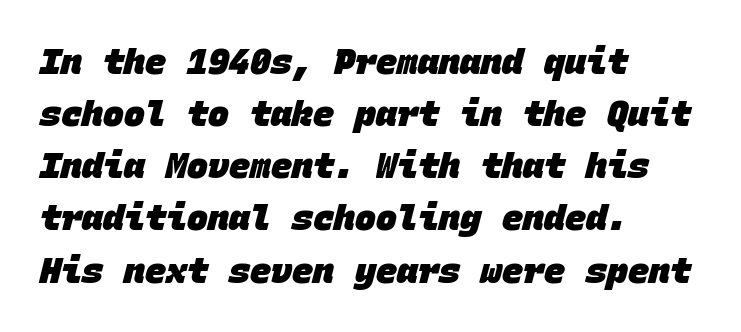
Q: Is the text bold? A: Yes.
Q: Is the typeface a serif or a sans-serif typeface? A: Sans-serif.
Q: Is the text underlined? A: No.
Q: How is the paragraph aligned? A: Left-aligned.
Q: Is the spacing between letters normal or unusually wide? A: Normal.
Q: Is the spacing between lines tight, normal or loose? A: Normal.
Q: Width (condensed, normal, or wide)? A: Normal.
Q: Stroke contrast? A: Low.
Q: x-height? A: Large.
Q: Monospaced? A: Yes.
